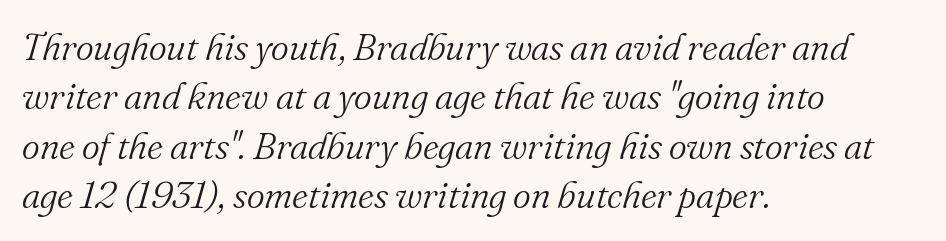
Here the designer chose a conventional face with non-uniform glyph widths. Characters are canted at an angle relative to the baseline's perpendicular. Horizontal alignment here is leftward, the default for most running prose. The line texture is even and compact thanks to regular tracking. The face looks like a standard text weight, possibly lighter. Old-style or modern, the face here clearly has serifs.
